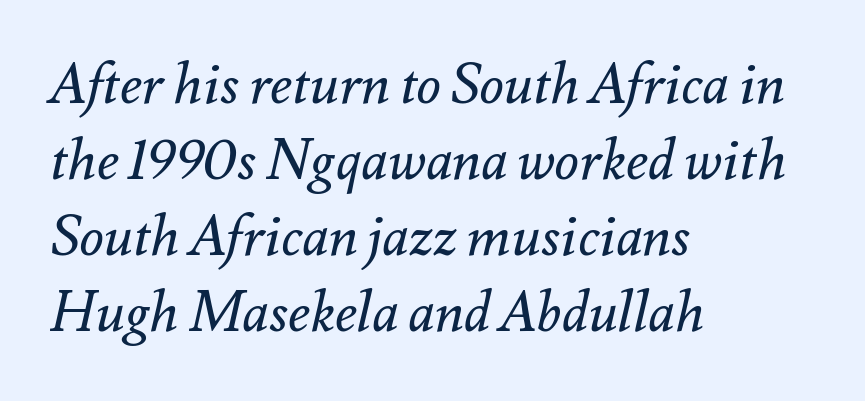
{"italic": "yes", "lean": "right", "slant_degrees": 12, "bold": "no", "weight": "regular", "width": "normal", "stroke_contrast": "medium", "x_height": "small", "monospaced": "no", "underline": "no", "align": "left", "line_spacing": "normal", "line_spacing_ratio": 1.36, "letter_spacing": "normal", "letter_spacing_em": 0.0, "glyph_px": 56}
